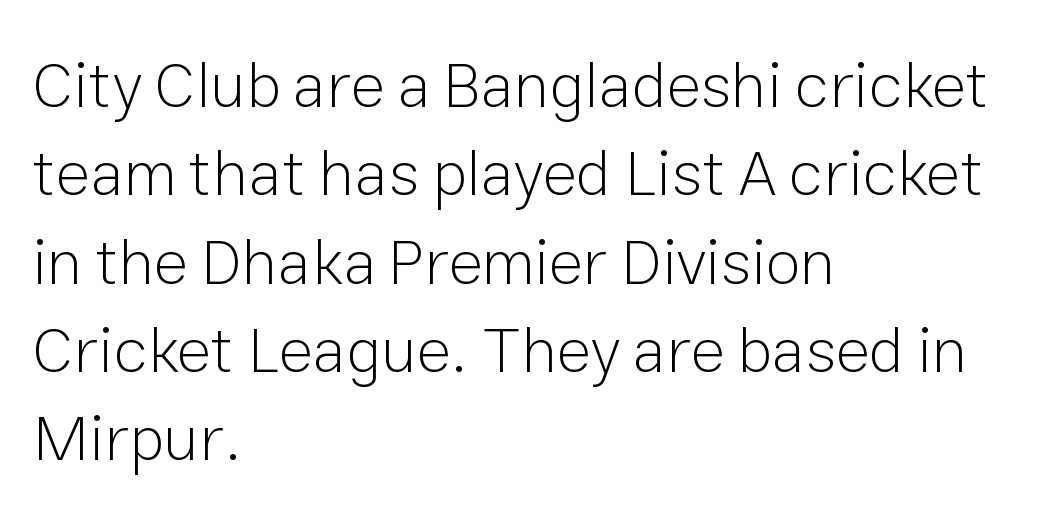
The image shows 64 px light sans-serif type, upright; set left-aligned, normal line spacing (1.38x), normal letter spacing, not underlined; low stroke contrast and a medium x-height.
